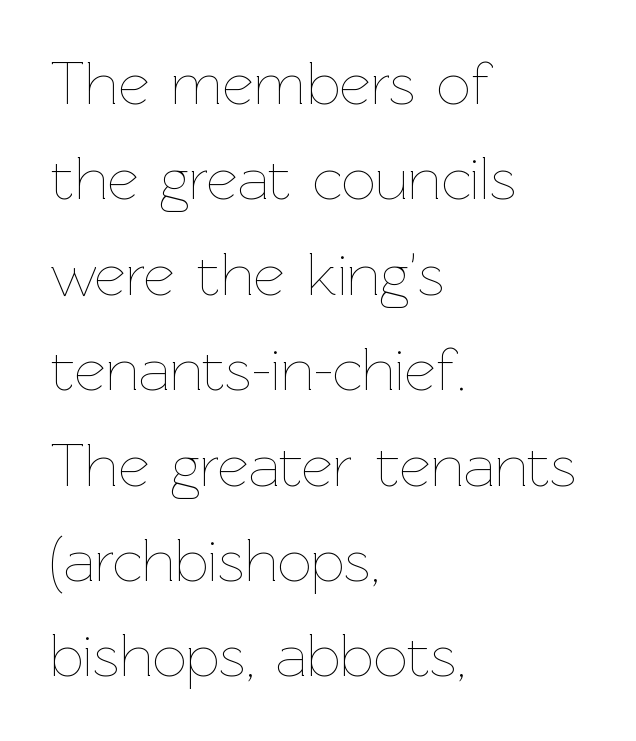
The image shows 60 px thin type, upright; set left-aligned, normal line spacing (1.59x), normal letter spacing, not underlined; low stroke contrast and a medium x-height.
